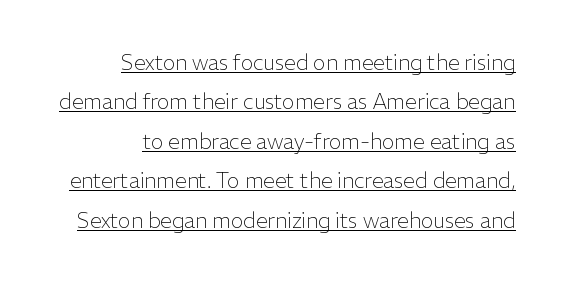
Q: Is the text bold? A: No.
Q: Is the text italic (slanted)? A: No, it is upright.
Q: Is the text underlined? A: Yes.
Q: How is the paragraph aligned? A: Right-aligned.
Q: Is the spacing between letters normal or unusually wide? A: Normal.
